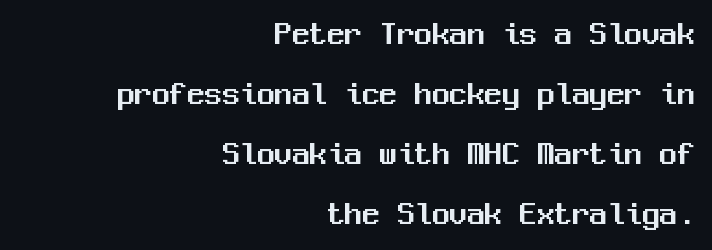
The passage is arranged like a letterhead date or caption credit — flush right. Note the uniform advance width — an 'i' takes as much space as an 'm'. Beneath every word, the page is bare. Is this a sans? Yes — the strokes have no serifs. The lettering stays uniformly vertical, giving the passage a roman look. Between one letter and the next there's only the usual sliver of space.
